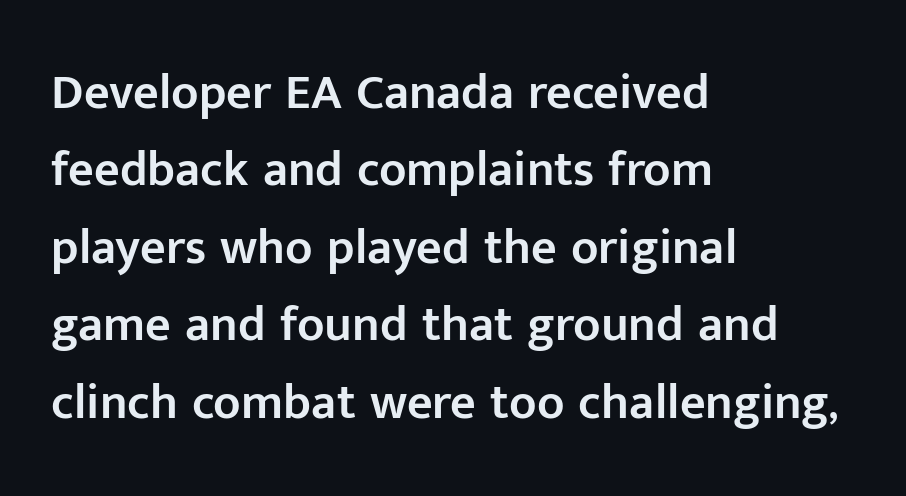
Just letters on the line, the space beneath them empty. You could not count columns in this text — the font is proportionally spaced. Each line starts at the same left margin while the right side varies. Examine the stroke ends and you'll find no serifs. Nobody touched the tracking dial on this one. Style check: upright.
